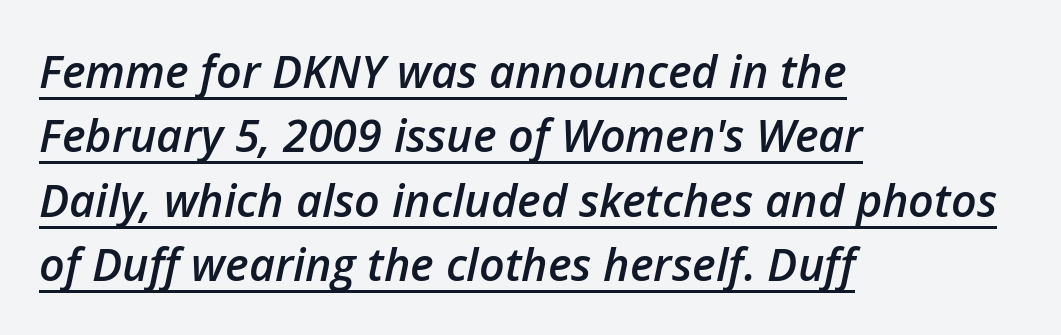
The image shows 45 px semibold type, italic (leaning right); set left-aligned, normal line spacing (1.43x), normal letter spacing, underlined; low stroke contrast and a medium x-height.
